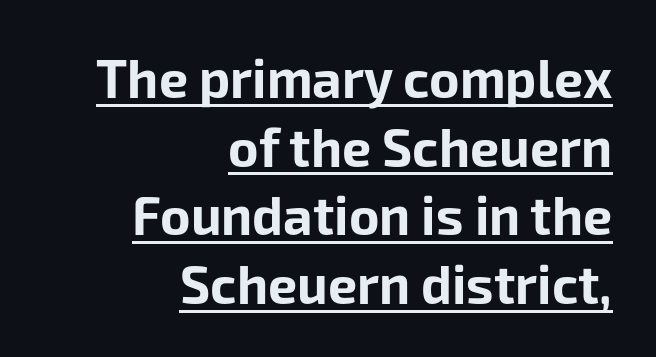
{"serif": "no", "italic": "no", "bold": "yes", "weight": "bold", "width": "normal", "stroke_contrast": "low", "x_height": "medium", "monospaced": "no", "underline": "yes", "align": "right", "line_spacing": "normal", "line_spacing_ratio": 1.32, "letter_spacing": "normal", "letter_spacing_em": 0.0, "glyph_px": 52}
